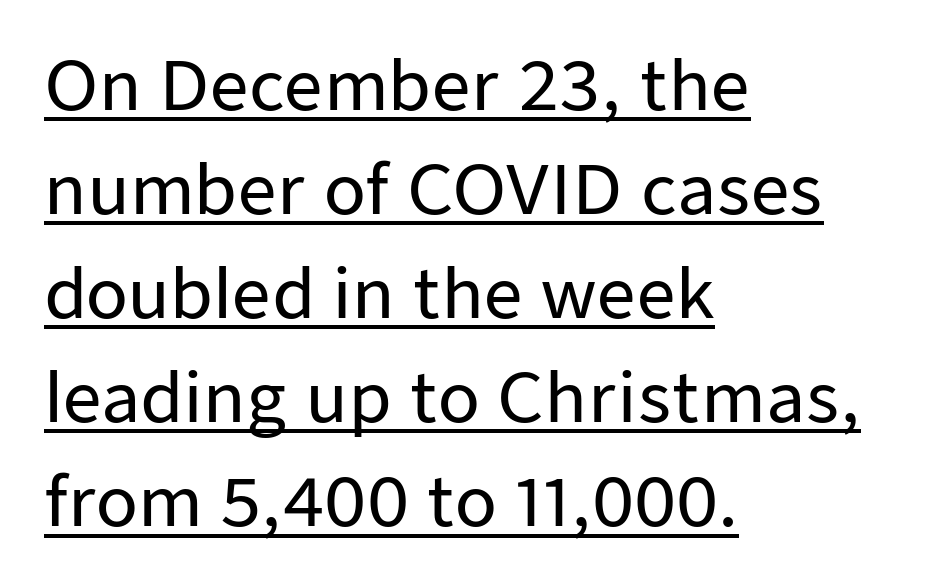
The image shows 68 px sans-serif type, upright; set left-aligned, normal line spacing (1.53x), normal letter spacing, underlined; low stroke contrast and a medium x-height.
